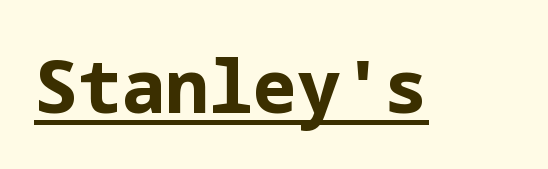
{"serif": "no", "italic": "no", "bold": "yes", "weight": "bold", "width": "normal", "stroke_contrast": "low", "x_height": "medium", "underline": "yes", "letter_spacing": "normal", "letter_spacing_em": 0.0, "glyph_px": 73}
